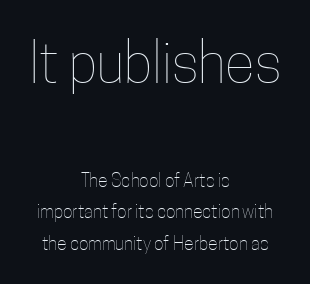
The image shows 55 px thin, condensed type, upright; set centered, line spacing 1.76x, normal letter spacing, not underlined; the first (top) block is 3.06x larger; low stroke contrast and a medium x-height.
